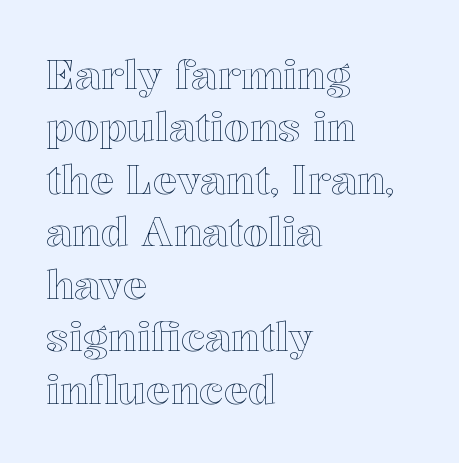
Q: Is the text italic (slanted)? A: No, it is upright.
Q: Is the text underlined? A: No.
Q: How is the paragraph aligned? A: Left-aligned.
Q: Is the spacing between letters normal or unusually wide? A: Normal.
Q: Is the spacing between lines tight, normal or loose? A: Normal.
Q: Width (condensed, normal, or wide)? A: Normal.
Q: x-height? A: Medium.
Q: Monospaced? A: No.
